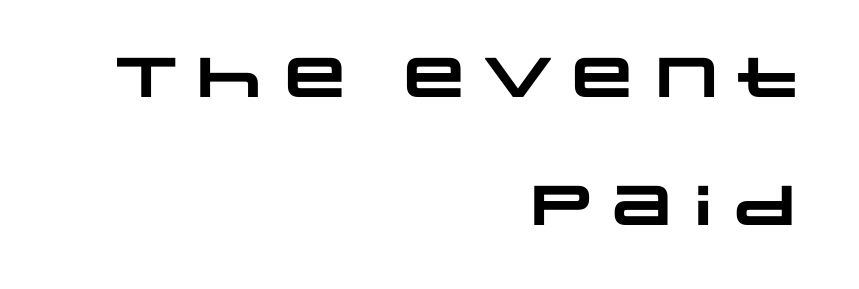
{"serif": "no", "bold": "yes", "weight": "heavy", "width": "wide", "stroke_contrast": "low", "x_height": "large", "monospaced": "no", "underline": "no", "align": "right", "line_spacing": "loose", "line_spacing_ratio": 2.28, "letter_spacing": "normal", "letter_spacing_em": 0.0, "glyph_px": 56}
